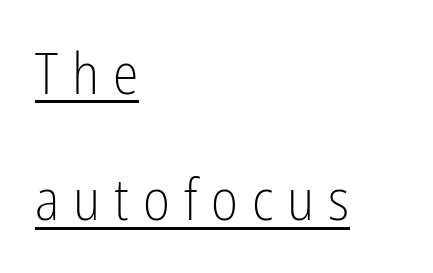
Q: Is the text bold? A: No.
Q: Is the text italic (slanted)? A: No, it is upright.
Q: Is the typeface a serif or a sans-serif typeface? A: Sans-serif.
Q: Is the text underlined? A: Yes.
Q: How is the paragraph aligned? A: Left-aligned.
Q: Is the spacing between letters normal or unusually wide? A: Unusually wide.
Q: Is the spacing between lines tight, normal or loose? A: Loose.
Q: Width (condensed, normal, or wide)? A: Condensed.
Q: Stroke contrast? A: Low.
Q: x-height? A: Medium.
Q: Monospaced? A: No.
